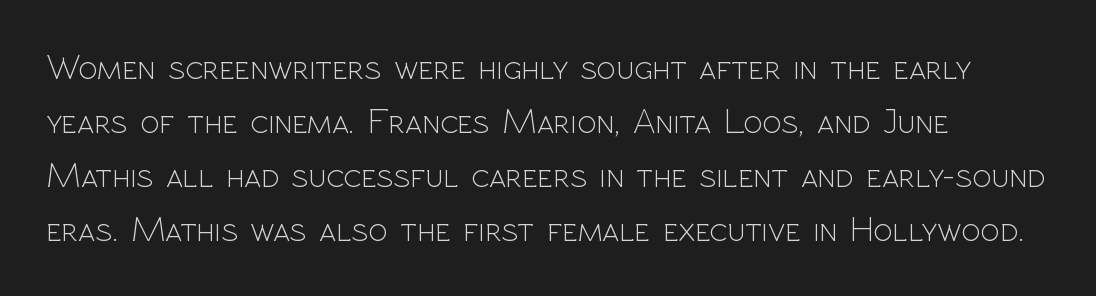
Note the varied advance widths — an 'i' is clearly narrower than an 'm'. Here the glyphs are tracked normally, forming tight word shapes. A classic flush-left, rag-right setting is used for this passage. These lines were composed using upright roman letters. Letters have the restrained weight of plain body copy at most.
